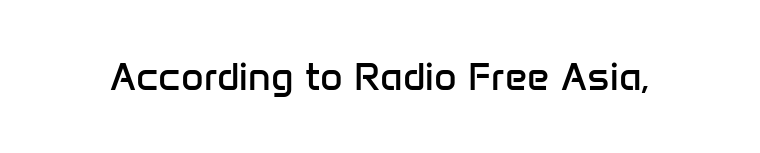
Q: Is the text bold? A: No.
Q: Is the text italic (slanted)? A: No, it is upright.
Q: Is the typeface a serif or a sans-serif typeface? A: Sans-serif.
Q: Is the text underlined? A: No.
Q: Is the spacing between letters normal or unusually wide? A: Normal.
Q: Width (condensed, normal, or wide)? A: Normal.
Q: Stroke contrast? A: Low.
Q: x-height? A: Medium.
Q: Monospaced? A: No.
